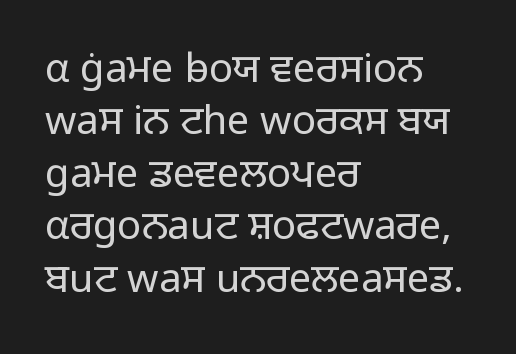
The image shows 40 px light sans-serif type, upright; set left-aligned, normal line spacing (1.31x), normal letter spacing, not underlined; low stroke contrast and a medium x-height.
